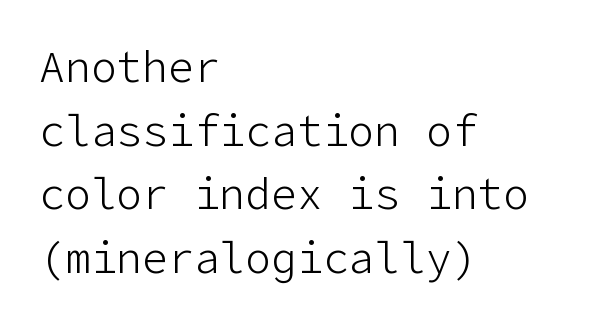
Q: Is the text bold? A: No.
Q: Is the text italic (slanted)? A: No, it is upright.
Q: Is the typeface a serif or a sans-serif typeface? A: Sans-serif.
Q: Is the text underlined? A: No.
Q: How is the paragraph aligned? A: Left-aligned.
Q: Is the spacing between letters normal or unusually wide? A: Normal.
Q: Is the spacing between lines tight, normal or loose? A: Normal.
Q: Width (condensed, normal, or wide)? A: Normal.
Q: Stroke contrast? A: Low.
Q: x-height? A: Medium.
